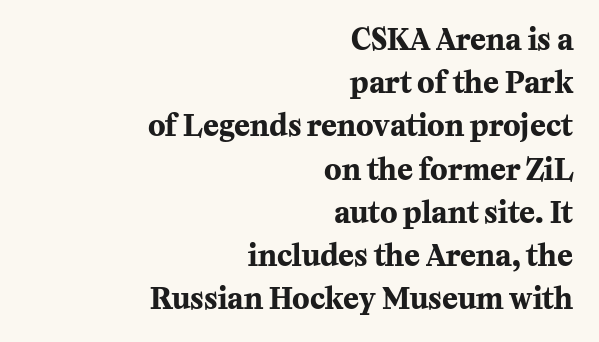
The image shows 29 px bold serif type, upright; set right-aligned, normal line spacing (1.49x), normal letter spacing, not underlined; medium stroke contrast and a medium x-height.
